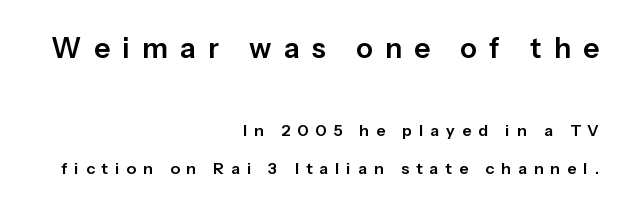
{"serif": "no", "italic": "no", "width": "normal", "stroke_contrast": "low", "x_height": "medium", "monospaced": "no", "underline": "no", "align": "right", "line_spacing": "loose", "line_spacing_ratio": 2.4, "letter_spacing": "wide", "letter_spacing_em": 0.44, "larger_block": "first", "size_ratio": 1.75, "glyph_px": 28}
